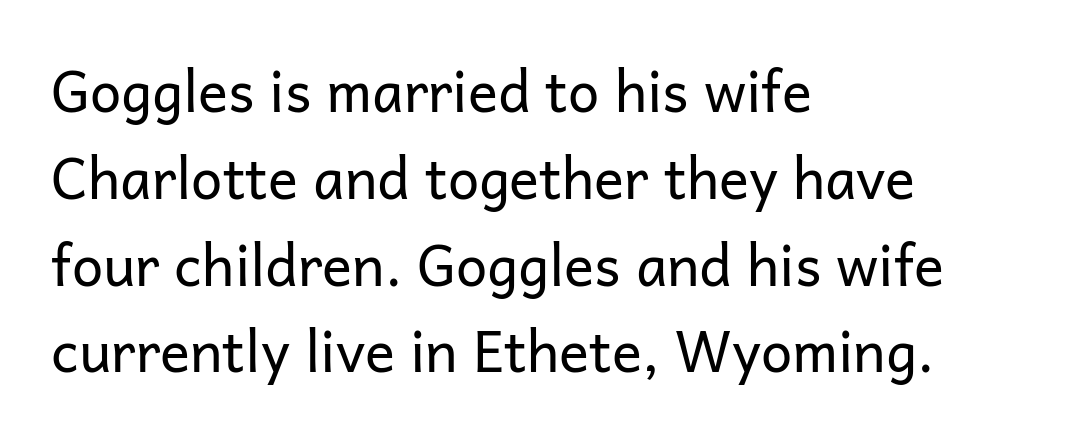
{"serif": "no", "italic": "no", "bold": "no", "weight": "regular", "width": "normal", "stroke_contrast": "low", "x_height": "medium", "monospaced": "no", "underline": "no", "align": "left", "line_spacing": "normal", "line_spacing_ratio": 1.55, "letter_spacing": "normal", "letter_spacing_em": 0.0, "glyph_px": 56}
